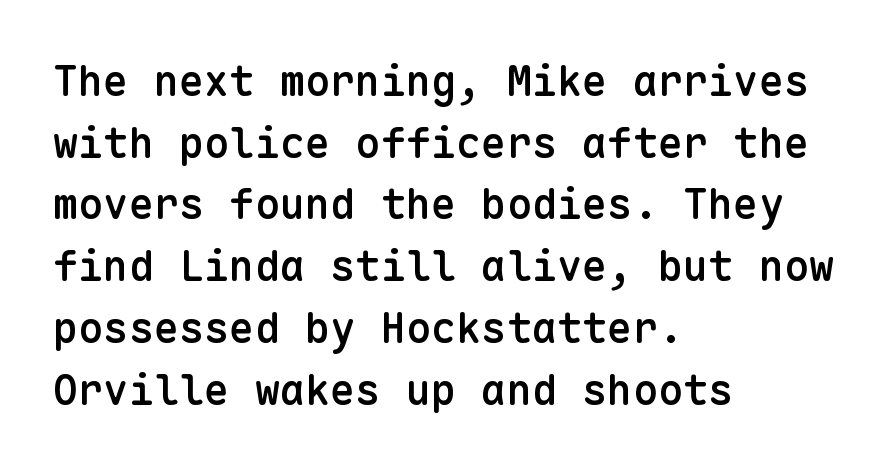
{"serif": "no", "italic": "no", "bold": "semi", "weight": "semibold", "width": "normal", "stroke_contrast": "low", "x_height": "medium", "monospaced": "yes", "underline": "no", "align": "left", "line_spacing": "normal", "line_spacing_ratio": 1.47, "letter_spacing": "normal", "letter_spacing_em": 0.0, "glyph_px": 42}
